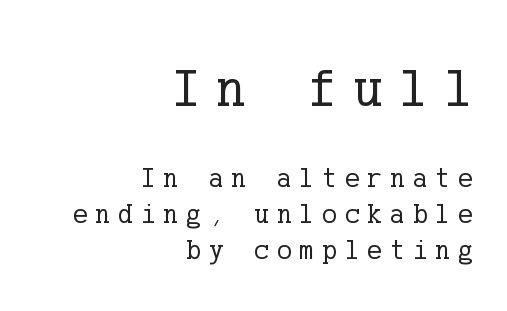
The image shows 56 px regular-weight serif type, upright; set right-aligned, normal line spacing (1.29x), unusually wide letter spacing (+0.28 em), not underlined; the first (top) block is 2.0x larger; low stroke contrast and a medium x-height.
